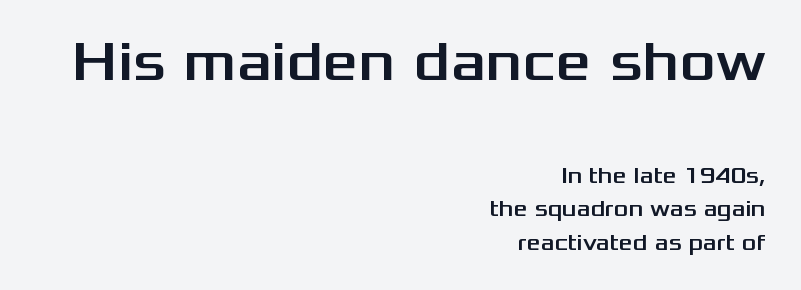
The image shows 56 px wide sans-serif type, upright; set right-aligned, normal line spacing (1.52x), normal letter spacing, not underlined; the first (top) block is 2.55x larger; medium stroke contrast and a medium x-height.
